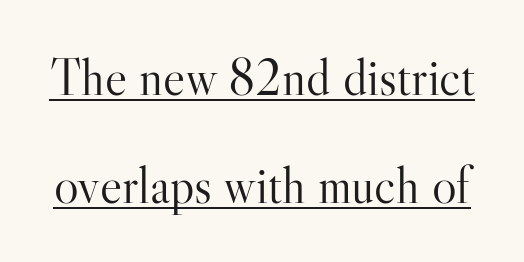
Q: Is the text bold? A: No.
Q: Is the text italic (slanted)? A: No, it is upright.
Q: Is the typeface a serif or a sans-serif typeface? A: Serif.
Q: Is the text underlined? A: Yes.
Q: Is the spacing between letters normal or unusually wide? A: Normal.
Q: Is the spacing between lines tight, normal or loose? A: Loose.
Q: Width (condensed, normal, or wide)? A: Normal.
Q: Stroke contrast? A: High.
Q: x-height? A: Small.
Q: Monospaced? A: No.
